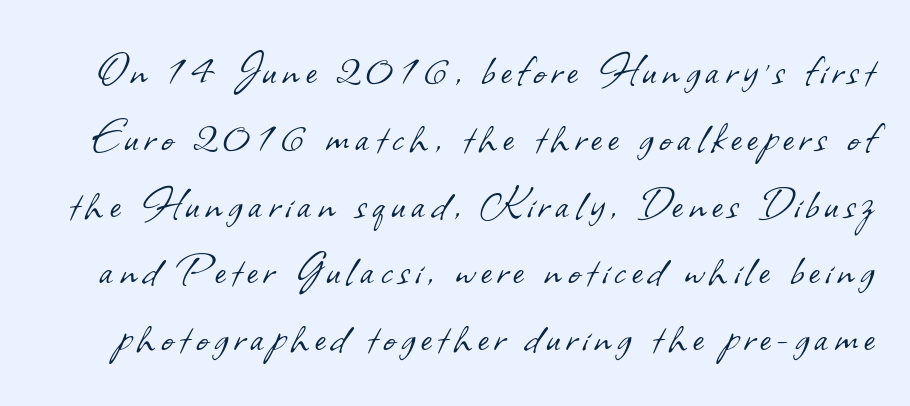
{"serif": "no", "bold": "no", "weight": "light", "width": "normal", "stroke_contrast": "low", "x_height": "small", "monospaced": "no", "underline": "no", "line_spacing": "normal", "line_spacing_ratio": 1.31, "glyph_px": 51}
